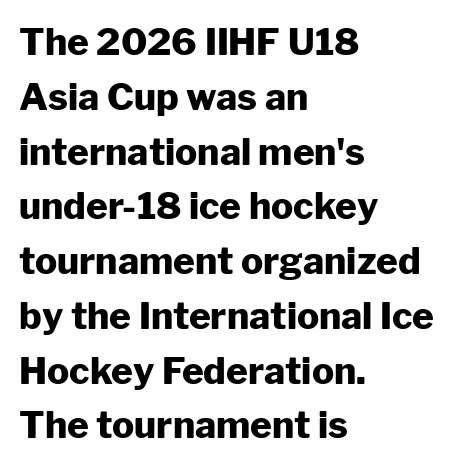
Each word holds together tightly as a unit, with standard inter-letter gaps. Is there any slant? The stems are plumb. Notice how thick the strokes are: this is what a full bold looks like. Typeset ragged right — the left edge is the straight one.
